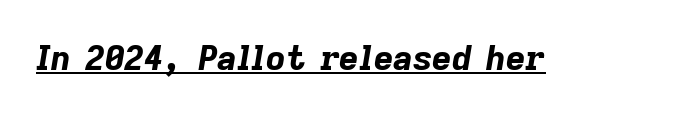
Q: Is the text bold? A: Yes.
Q: Is the text italic (slanted)? A: Yes, it leans right by about 9 degrees.
Q: Is the text underlined? A: Yes.
Q: Is the spacing between letters normal or unusually wide? A: Normal.
Q: Width (condensed, normal, or wide)? A: Normal.
Q: Stroke contrast? A: Low.
Q: x-height? A: Medium.
Q: Monospaced? A: No.
